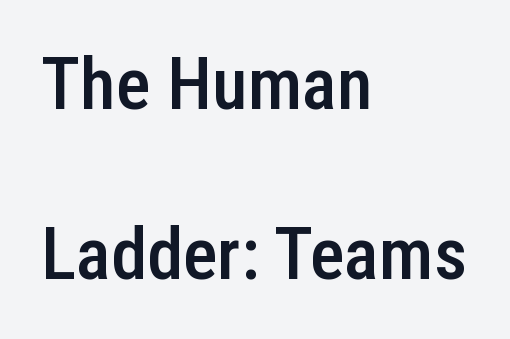
The image shows 73 px semibold, condensed sans-serif type, upright; set left-aligned, loose line spacing (2.33x), normal letter spacing, not underlined; low stroke contrast and a medium x-height.
